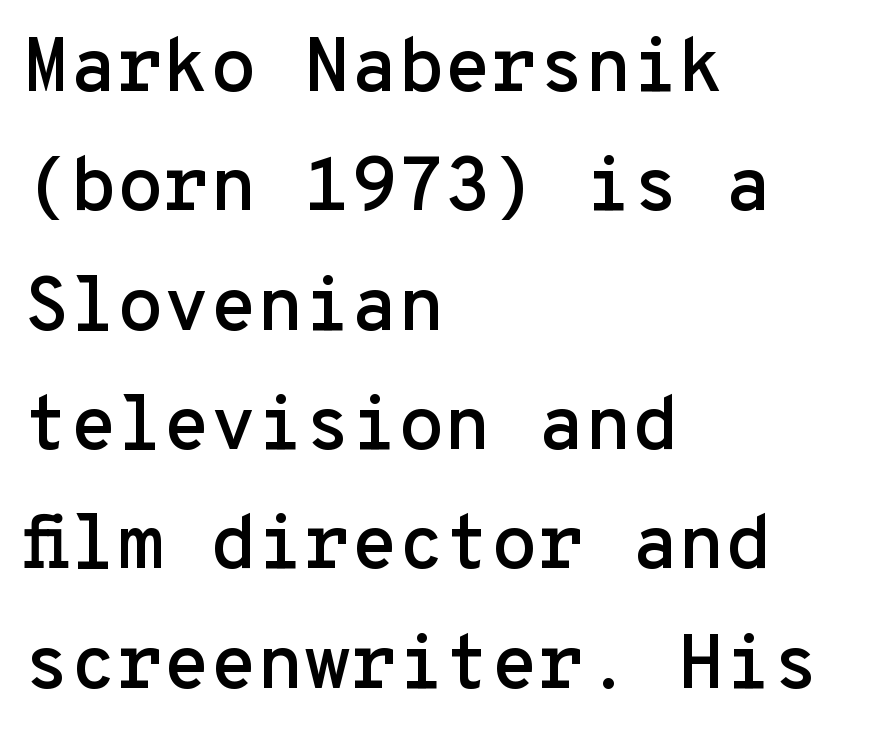
{"serif": "no", "italic": "no", "width": "normal", "stroke_contrast": "low", "x_height": "medium", "monospaced": "yes", "underline": "no", "align": "left", "line_spacing": "normal", "line_spacing_ratio": 1.57, "letter_spacing": "normal", "letter_spacing_em": 0.0, "glyph_px": 76}
